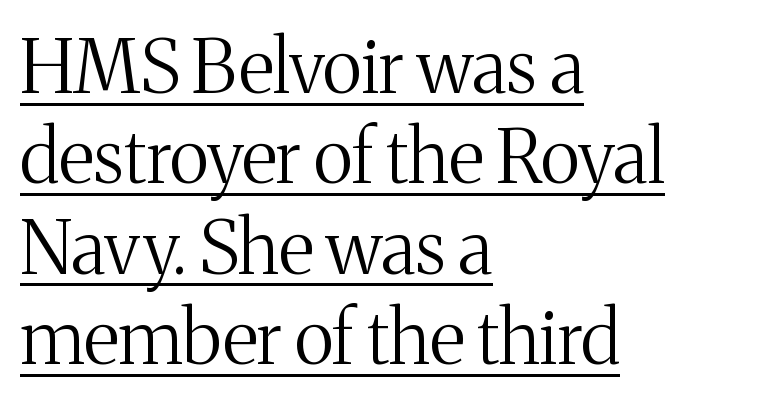
Q: Is the text bold? A: No.
Q: Is the text italic (slanted)? A: No, it is upright.
Q: Is the typeface a serif or a sans-serif typeface? A: Serif.
Q: Is the text underlined? A: Yes.
Q: How is the paragraph aligned? A: Left-aligned.
Q: Is the spacing between letters normal or unusually wide? A: Normal.
Q: Width (condensed, normal, or wide)? A: Normal.
Q: Stroke contrast? A: Medium.
Q: x-height? A: Medium.
Q: Monospaced? A: No.
